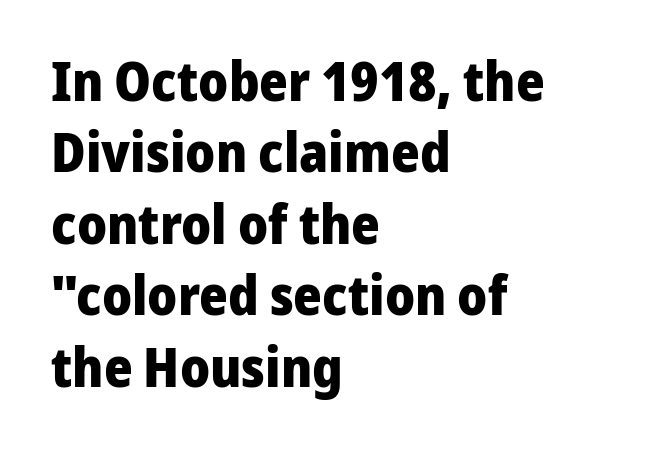
Classification — sans serif. Lines of text with bare space underneath. No extra tracking has been applied to these lines. Is there any slant? The stems are plumb. Character widths vary here, with narrow letters taking less room than wide ones.
